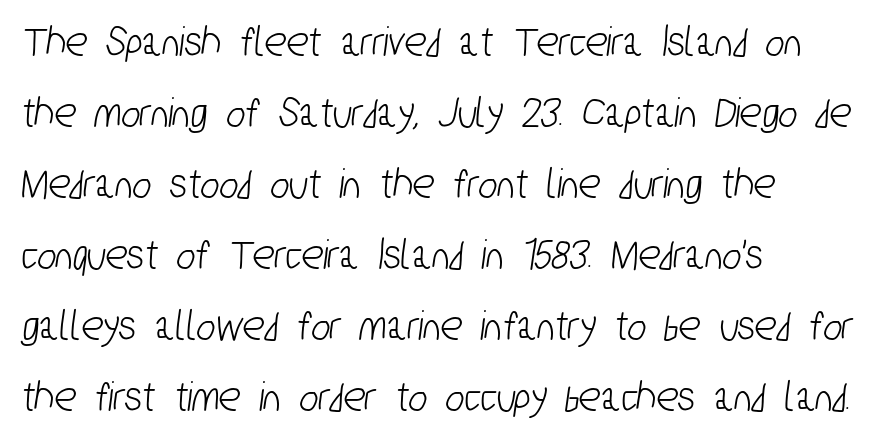
{"serif": "no", "width": "condensed", "stroke_contrast": "low", "x_height": "medium", "monospaced": "no", "underline": "no", "align": "left", "line_spacing": "normal", "line_spacing_ratio": 1.58, "letter_spacing": "normal", "letter_spacing_em": 0.0, "glyph_px": 45}
